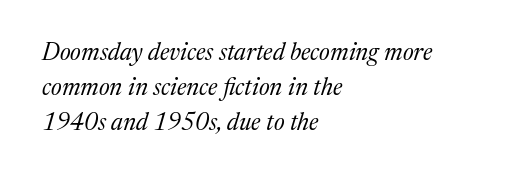
The image shows 24 px text type, italic (leaning right); set left-aligned, normal line spacing (1.45x), normal letter spacing, not underlined.
